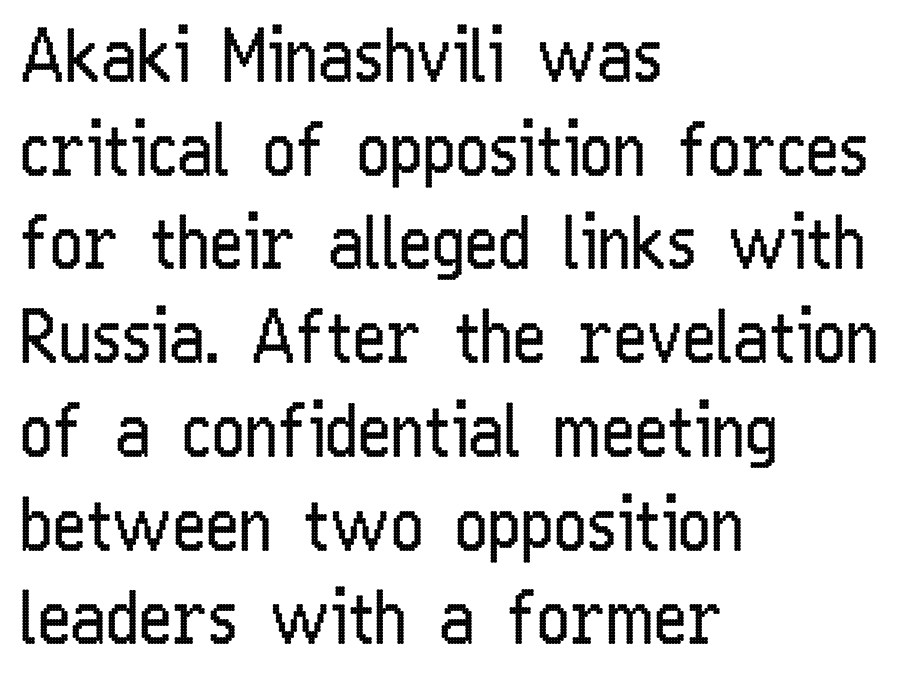
The image shows 71 px regular-weight, condensed sans-serif type, upright; set left-aligned, normal line spacing (1.32x), normal letter spacing, not underlined; low stroke contrast and a medium x-height.
